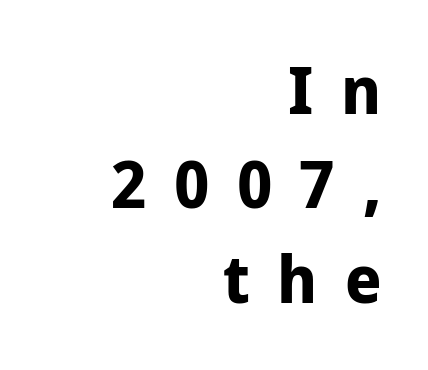
The image shows 66 px bold sans-serif type, upright; set right-aligned, normal line spacing (1.43x), unusually wide letter spacing (+0.41 em), not underlined; low stroke contrast and a medium x-height.
